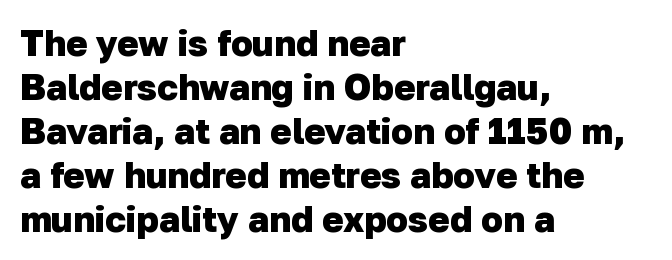
Q: Is the text bold? A: Yes.
Q: Is the typeface a serif or a sans-serif typeface? A: Sans-serif.
Q: Is the text underlined? A: No.
Q: How is the paragraph aligned? A: Left-aligned.
Q: Is the spacing between letters normal or unusually wide? A: Normal.
Q: Width (condensed, normal, or wide)? A: Normal.
Q: Stroke contrast? A: Low.
Q: x-height? A: Medium.
Q: Monospaced? A: No.
